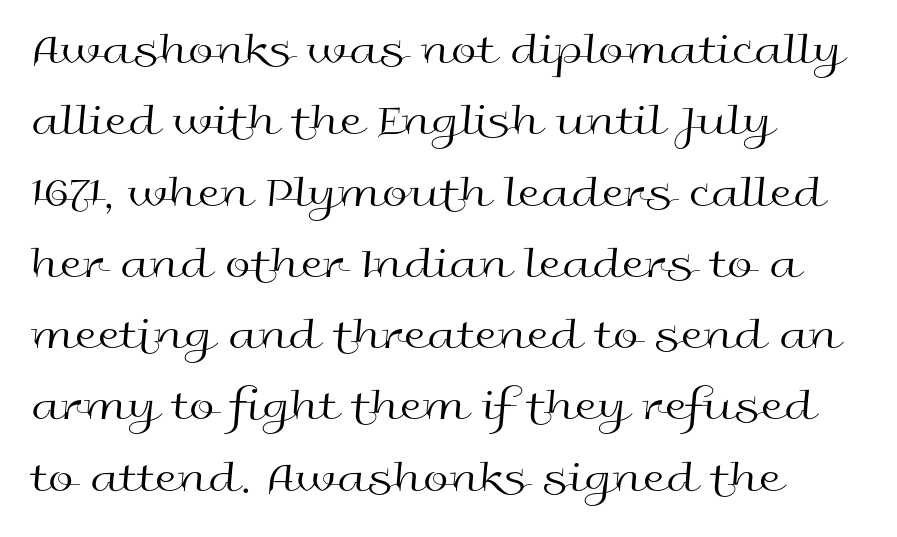
This rendering employs a face without finishing strokes, i.e., a sans-serif. Leading: standard. The letterforms sit shoulder to shoulder at normal distance. The space directly below the letters is spotless. The lines in this sample share a left origin and differ only in where they stop.
